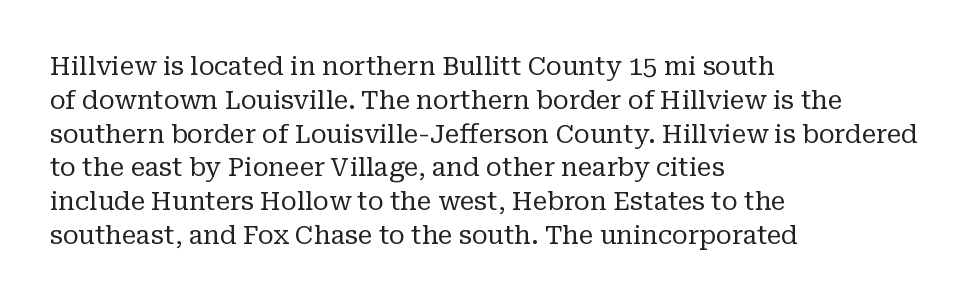
The image shows 26 px text type, upright; set left-aligned, normal line spacing (1.3x), normal letter spacing, not underlined.
